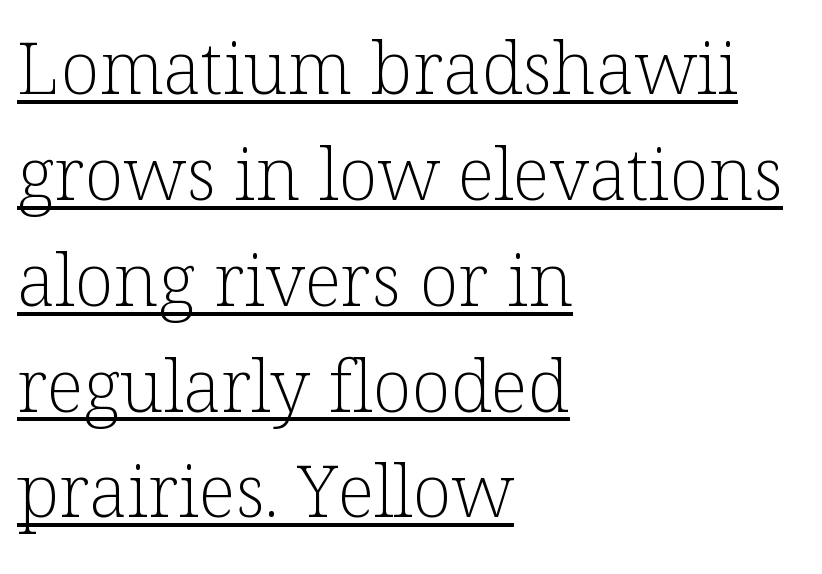
This sample uses a serif face. Characters remain perfectly vertical along every line. The letters look calm and open, with moderate or lighter stems. This rendering leaves character spacing at its baseline value. Is the block centered? No — it sits flush against the left margin.
